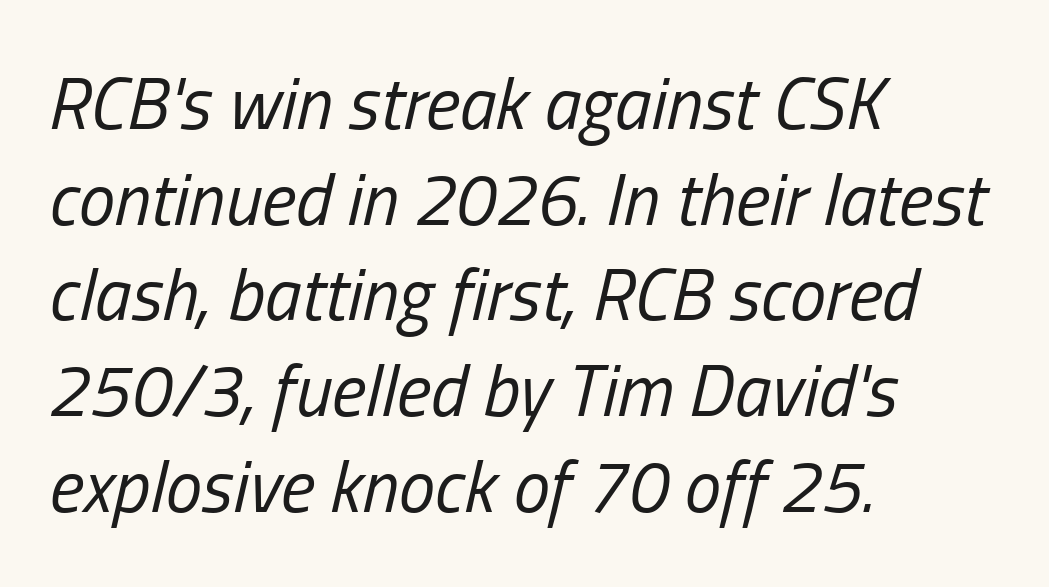
Q: Is the text bold? A: No.
Q: Is the text italic (slanted)? A: Yes, it leans right by about 13 degrees.
Q: Is the text underlined? A: No.
Q: How is the paragraph aligned? A: Left-aligned.
Q: Is the spacing between letters normal or unusually wide? A: Normal.
Q: Is the spacing between lines tight, normal or loose? A: Normal.
Q: Width (condensed, normal, or wide)? A: Condensed.
Q: Stroke contrast? A: Low.
Q: x-height? A: Medium.
Q: Monospaced? A: No.
